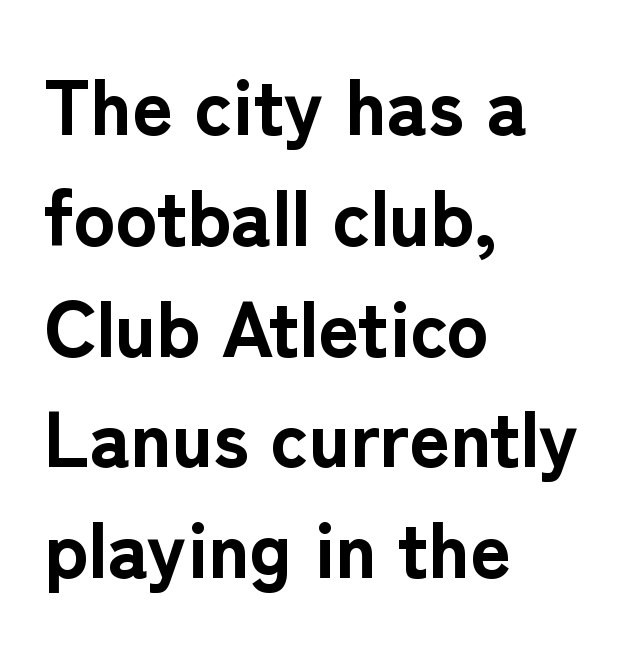
Q: Is the text bold? A: Yes.
Q: Is the text italic (slanted)? A: No, it is upright.
Q: Is the typeface a serif or a sans-serif typeface? A: Sans-serif.
Q: Is the text underlined? A: No.
Q: How is the paragraph aligned? A: Left-aligned.
Q: Is the spacing between letters normal or unusually wide? A: Normal.
Q: Is the spacing between lines tight, normal or loose? A: Normal.
Q: Width (condensed, normal, or wide)? A: Normal.
Q: Stroke contrast? A: Low.
Q: x-height? A: Medium.
Q: Monospaced? A: No.
